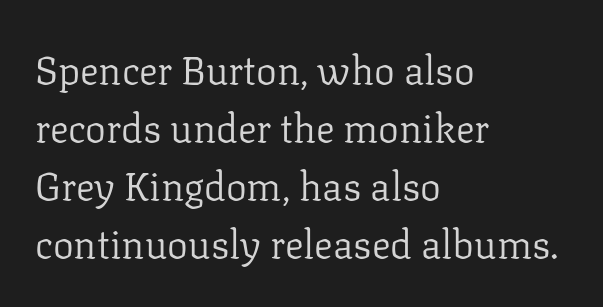
{"serif": "yes", "italic": "no", "bold": "no", "weight": "regular", "width": "normal", "stroke_contrast": "low", "x_height": "medium", "monospaced": "no", "underline": "no", "align": "left", "line_spacing": "normal", "line_spacing_ratio": 1.49, "letter_spacing": "normal", "letter_spacing_em": 0.0, "glyph_px": 39}
